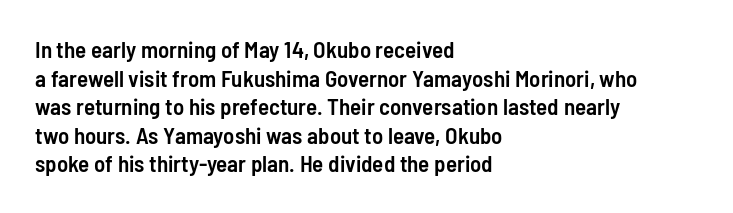
The passage shown is not underscored anywhere. On the weight axis this lands at semibold, roughly 600. Nothing unusual about the tracking: characters are spaced as the font intends. This is roman type, the default non-slanted kind. The paragraph has a hard left edge and a soft right edge.
